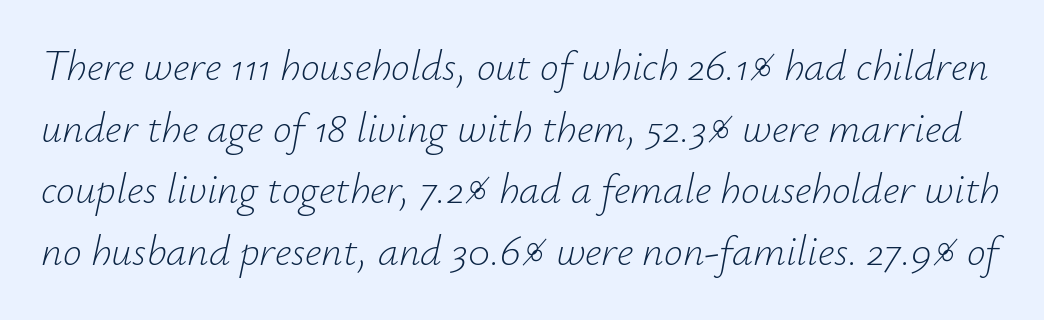
You could call the tracking neutral — neither tight nor loose. The strip under each line holds only bare page. If you measured baseline to baseline, you'd find a middling distance. The passage shown is not bold in any degree. The letters are slanted; this is an italic face. These lines are rendered in a variable-pitch font.
